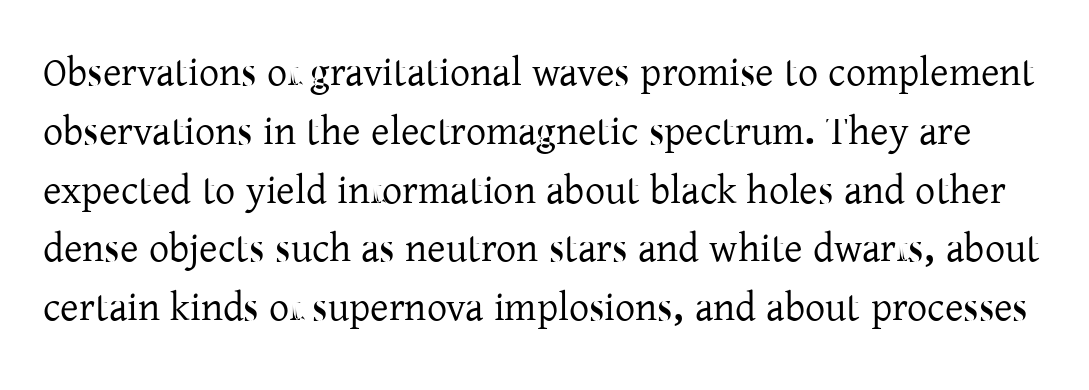
The designer went with a serif here, giving each stem small feet. The zone under the glyphs is completely vacant. The letters advance in unequal steps, a hallmark of proportional type. No italicization has been applied; the sample stays upright. Regarding leading, the lines here are spaced in the standard way.
